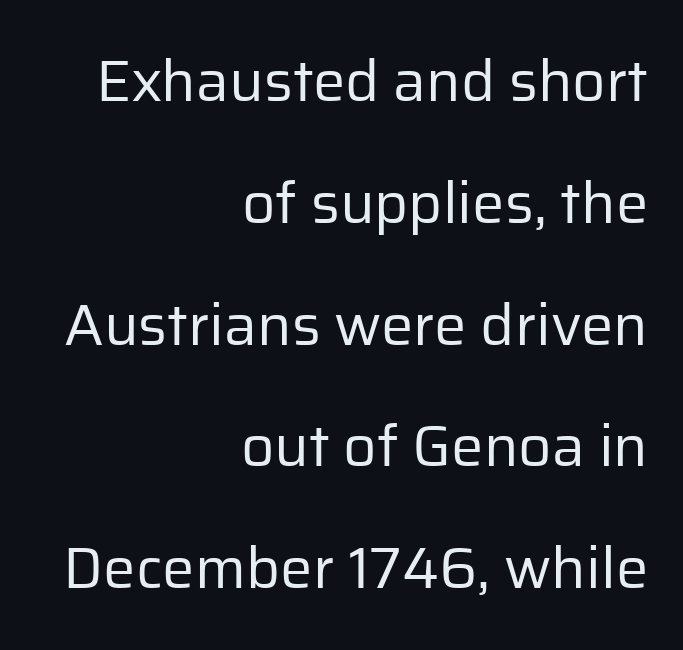
{"serif": "no", "italic": "no", "bold": "no", "weight": "regular", "width": "normal", "stroke_contrast": "low", "x_height": "medium", "monospaced": "no", "underline": "no", "align": "right", "line_spacing": "loose", "line_spacing_ratio": 2.1, "letter_spacing": "normal", "letter_spacing_em": 0.0, "glyph_px": 58}
